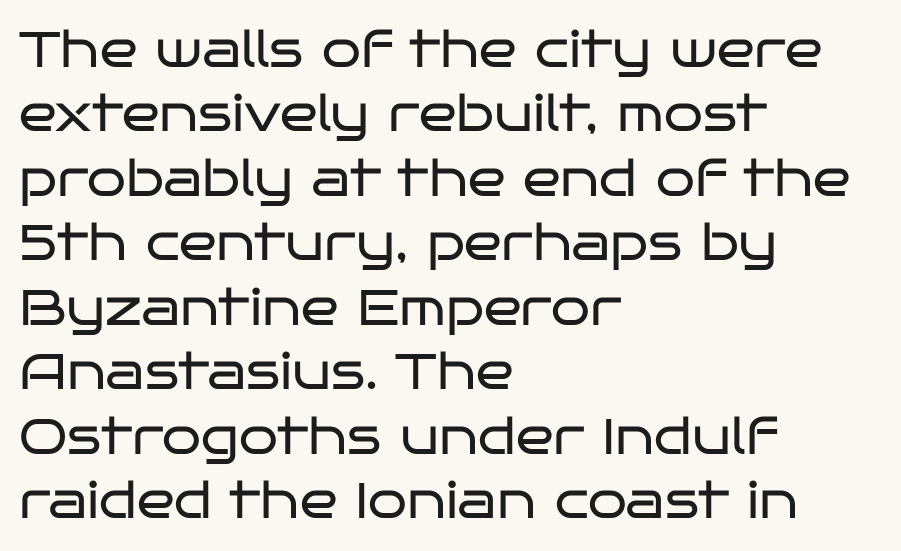
The image shows 50 px regular-weight, wide sans-serif type, upright; set left-aligned, normal line spacing (1.29x), normal letter spacing, not underlined; low stroke contrast and a large x-height.
